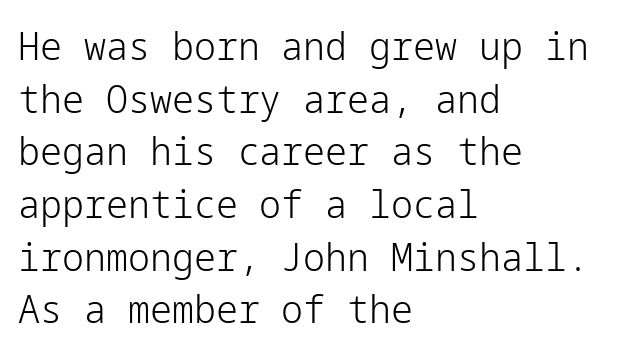
Q: Is the text bold? A: No.
Q: Is the text italic (slanted)? A: No, it is upright.
Q: Is the typeface a serif or a sans-serif typeface? A: Sans-serif.
Q: Is the text underlined? A: No.
Q: How is the paragraph aligned? A: Left-aligned.
Q: Is the spacing between letters normal or unusually wide? A: Normal.
Q: Is the spacing between lines tight, normal or loose? A: Normal.
Q: Width (condensed, normal, or wide)? A: Normal.
Q: Stroke contrast? A: Low.
Q: x-height? A: Medium.
